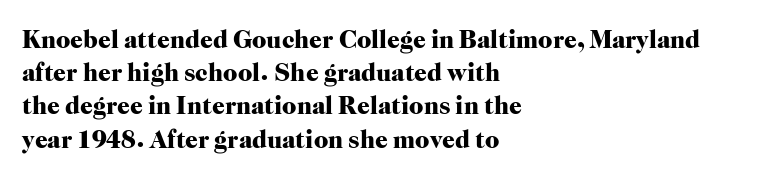
One-word summary of the alignment: left. Compared with an ordinary text face, these strokes are far heavier — a full bold. Interline gaps are of average width in this sample. Letter spacing: default. The baseline area is clear. The letters stand upright; this is a roman face.
